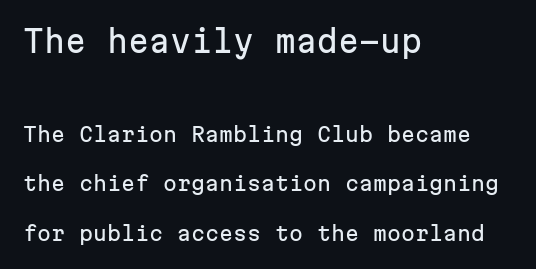
The image shows 30 px sans-serif type, upright, monospaced; set left-aligned, loose line spacing (2.49x), normal letter spacing, not underlined; the first (top) block is 1.5x larger; low stroke contrast and a medium x-height.
